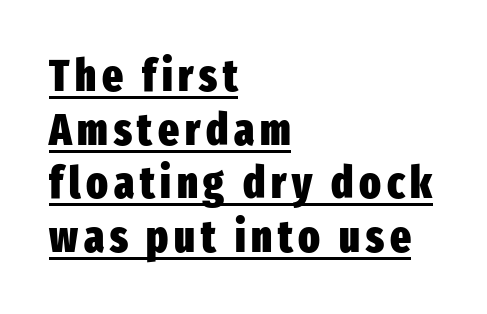
{"serif": "no", "italic": "no", "bold": "yes", "weight": "heavy", "width": "condensed", "stroke_contrast": "low", "x_height": "medium", "monospaced": "no", "underline": "yes", "align": "left", "line_spacing_ratio": 1.22, "glyph_px": 44}
